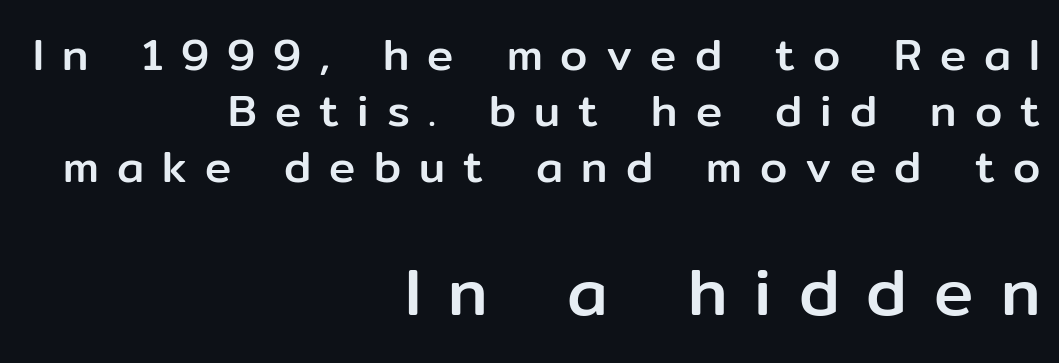
The font family rendered here belongs to the sans-serif group. The space beneath each line is pristine and unruled. The passage shown has open, widely tracked lettering throughout. These lines are set flush right with a ragged left edge. Normally led — the rows are evenly, conventionally spaced.
